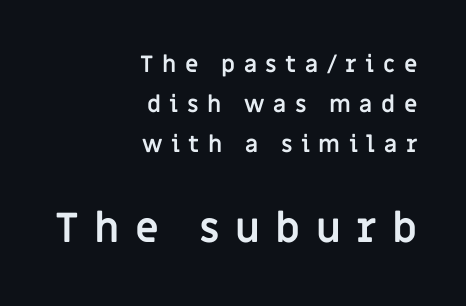
Q: Is the text bold? A: Yes.
Q: Is the text italic (slanted)? A: No, it is upright.
Q: Is the typeface a serif or a sans-serif typeface? A: Sans-serif.
Q: Is the text underlined? A: No.
Q: How is the paragraph aligned? A: Right-aligned.
Q: Is the spacing between letters normal or unusually wide? A: Unusually wide.
Q: Which block of text is set in a larger size, the first (top) or the second (bottom)? A: The second (bottom) one.
Q: Width (condensed, normal, or wide)? A: Normal.
Q: Stroke contrast? A: Low.
Q: x-height? A: Large.
Q: Monospaced? A: No.
